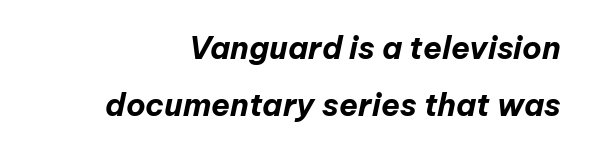
The image shows 31 px bold type, italic (leaning right); set line spacing 1.84x, normal letter spacing, not underlined; low stroke contrast and a medium x-height.
